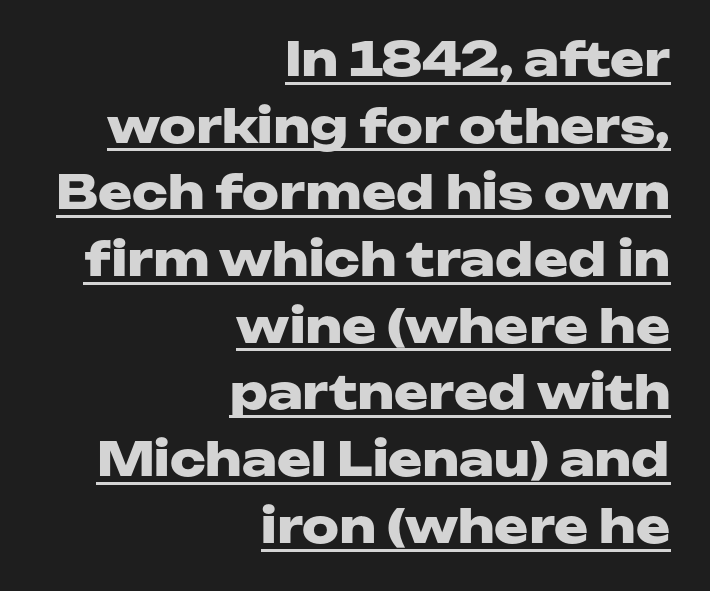
{"serif": "no", "italic": "no", "bold": "yes", "weight": "heavy", "width": "wide", "stroke_contrast": "low", "x_height": "medium", "monospaced": "no", "underline": "yes", "align": "right", "line_spacing": "normal", "line_spacing_ratio": 1.45, "letter_spacing": "normal", "letter_spacing_em": 0.0, "glyph_px": 46}
